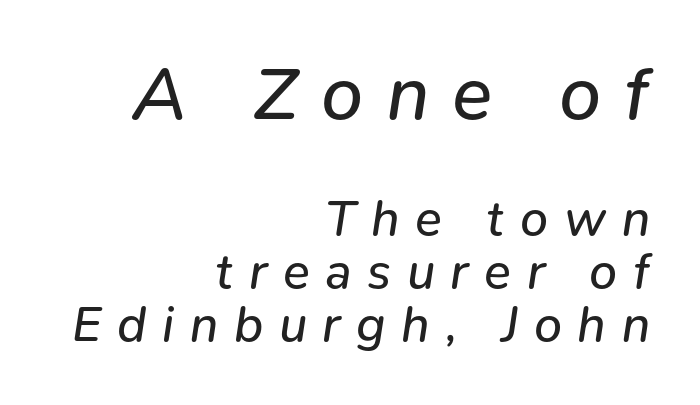
The image shows 75 px regular-weight type, italic (leaning right); set right-aligned, tight line spacing (1.06x), unusually wide letter spacing (+0.31 em), not underlined; the first (top) block is 1.5x larger; low stroke contrast and a medium x-height.
